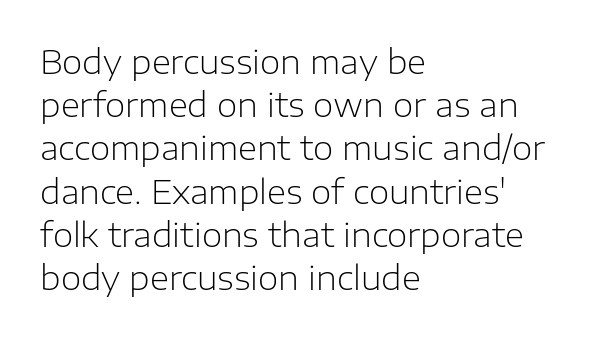
{"serif": "no", "italic": "no", "bold": "no", "weight": "light", "width": "normal", "stroke_contrast": "low", "x_height": "medium", "monospaced": "no", "underline": "no", "align": "left", "line_spacing": "normal", "line_spacing_ratio": 1.31, "letter_spacing": "normal", "letter_spacing_em": 0.0, "glyph_px": 33}
